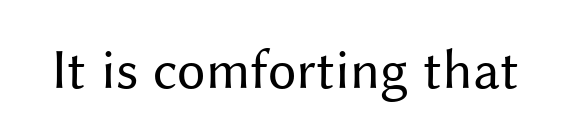
Just letters on the line, the space beneath them empty. Each word holds together tightly as a unit, with standard inter-letter gaps. No chunkiness to these letters — they're not bold. What kind of face is this? One without serifs — a sans.
